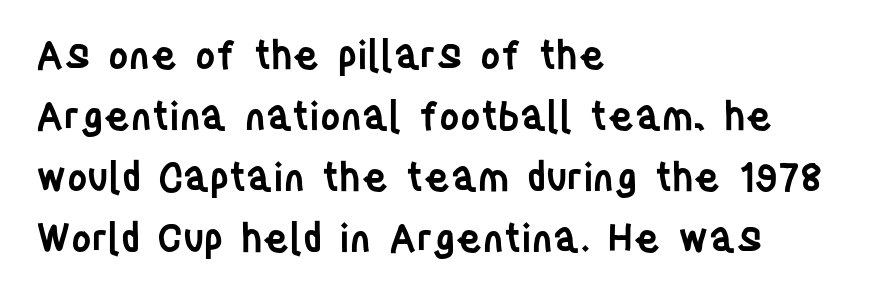
Rows of type keep a routine distance in the vertical direction. Decoration check: the copy has no underline. Compared with a centered layout, this one pins lines to the left instead. Are there feet on the stems? There aren't — it's a sans. Typographic density is moderately raised because the face is semibold.
